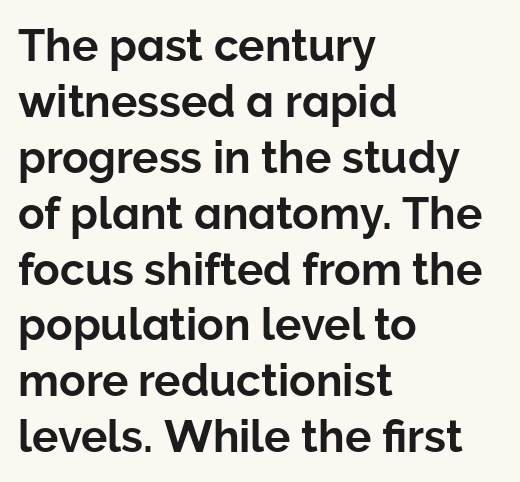
The letters advance in unequal steps, a hallmark of proportional type. The passage shown has conventional tracking throughout. Letterform terminals end flat and unadorned throughout the passage. Descender tails drop into unmarked territory. In terms of leading, this rendering sits right in the middle.
